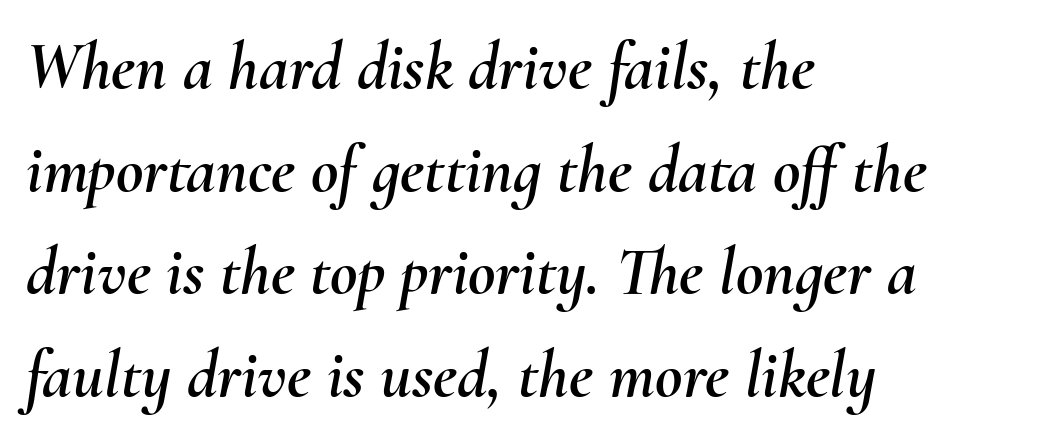
Looking at the ascenders, they clearly lean. The face used here is proportionally spaced, like ordinary book or web type. Words float on clear page, feet unadorned. Words appear dense and cohesive because spacing is normal.
